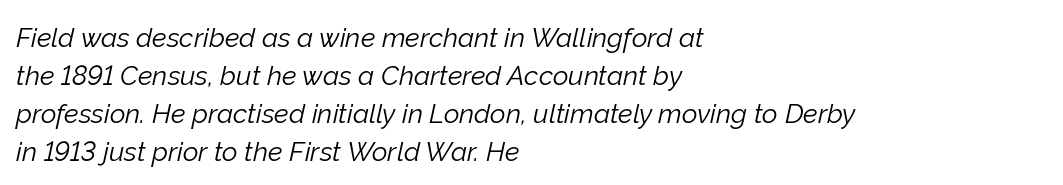
What stands out about the letter spacing? Nothing — it is the standard amount. The ragged edge is on the right, which tells us the setting is flush left. Summary of vertical rhythm: regular, with standard interline spacing. The strokes carry an ordinary text weight at most.
